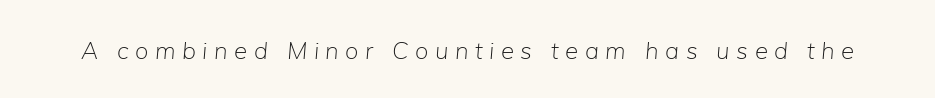
Q: Is the text bold? A: No.
Q: Is the text italic (slanted)? A: Yes, it leans right by about 5 degrees.
Q: Is the text underlined? A: No.
Q: Is the spacing between letters normal or unusually wide? A: Unusually wide.
